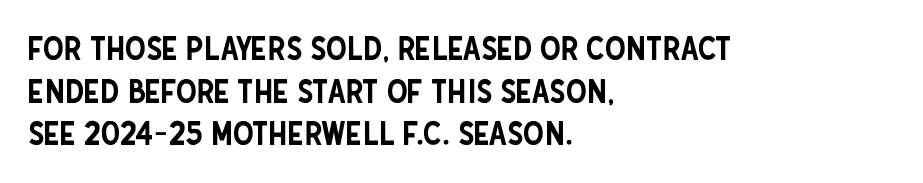
Q: Is the text italic (slanted)? A: No, it is upright.
Q: Is the typeface a serif or a sans-serif typeface? A: Sans-serif.
Q: Is the text underlined? A: No.
Q: How is the paragraph aligned? A: Left-aligned.
Q: Is the spacing between letters normal or unusually wide? A: Normal.
Q: Is the spacing between lines tight, normal or loose? A: Normal.
Q: Width (condensed, normal, or wide)? A: Condensed.
Q: Stroke contrast? A: Low.
Q: x-height? A: Large.
Q: Monospaced? A: No.
